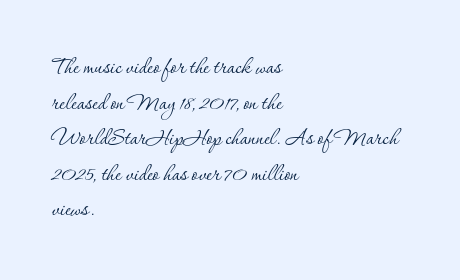
The image shows 28 px thin serif type; set left-aligned, normal line spacing (1.27x), normal letter spacing, not underlined; low stroke contrast and a small x-height.
